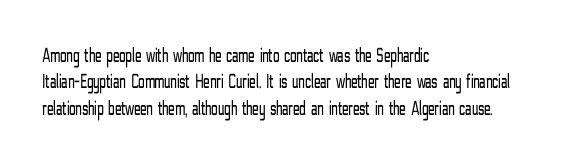
The image shows 21 px text type, upright; set left-aligned, normal line spacing (1.26x), normal letter spacing, not underlined.
